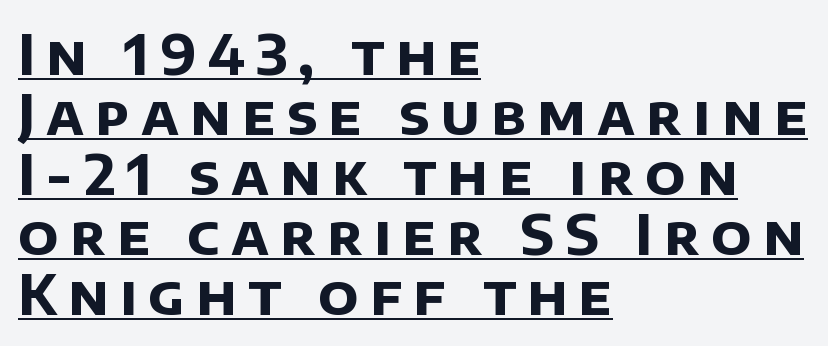
The image shows 55 px bold sans-serif type; set left-aligned, tight line spacing (1.09x), unusually wide letter spacing (+0.2 em), underlined; low stroke contrast and a large x-height.
